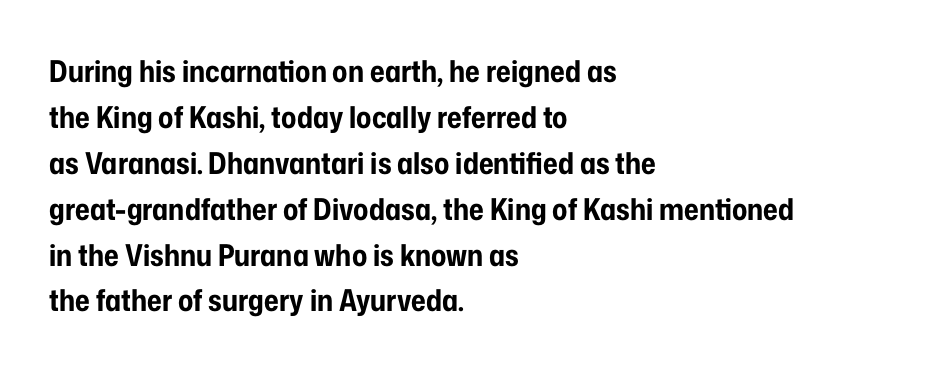
Notice how the passage keeps a crisp vertical edge on the left only. Looks like regular typesetting: each glyph gets only the width it needs. Each word holds together tightly as a unit, with standard inter-letter gaps. The passage shown is emphatically bold.
